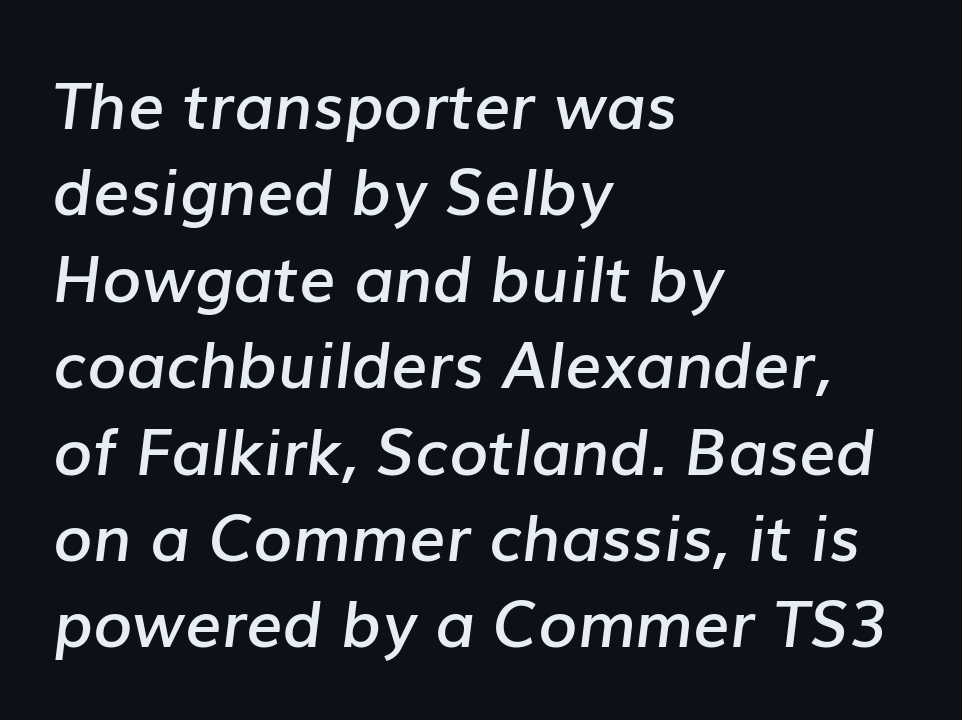
In terms of posture, this sample is oblique. Every row of glyphs begins at an identical x-position on the left. Anything drawn beneath the words? Only blank space. Tracking here is standard; glyphs follow each other at the usual distance. Vertical spacing — default.
